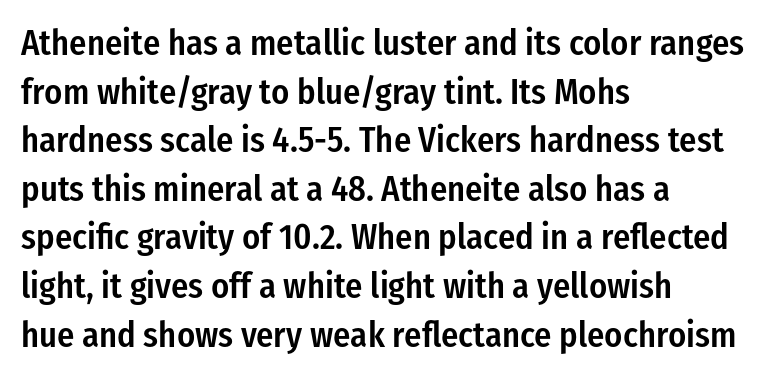
Letterform terminals end flat and unadorned throughout the passage. I'd describe the lettering as semibold — firm but not a full bold. Standard letterfit; no display-style spreading of the glyphs. Each row of text sits above clean, open space.
